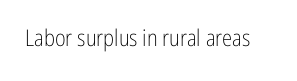
Q: Is the text bold? A: No.
Q: Is the text italic (slanted)? A: No, it is upright.
Q: Is the text underlined? A: No.
Q: Is the spacing between letters normal or unusually wide? A: Normal.
